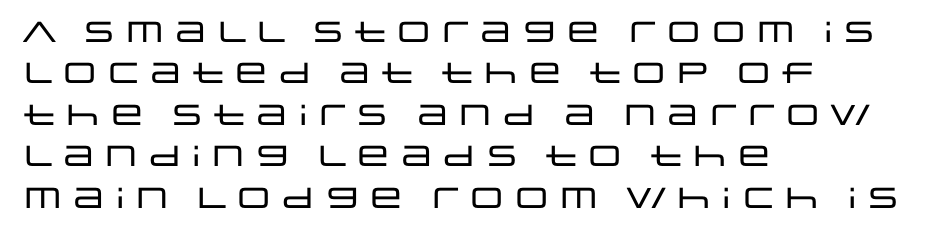
The image shows 29 px wide sans-serif type, upright; set left-aligned, normal line spacing (1.43x), normal letter spacing, not underlined; low stroke contrast and a large x-height.
